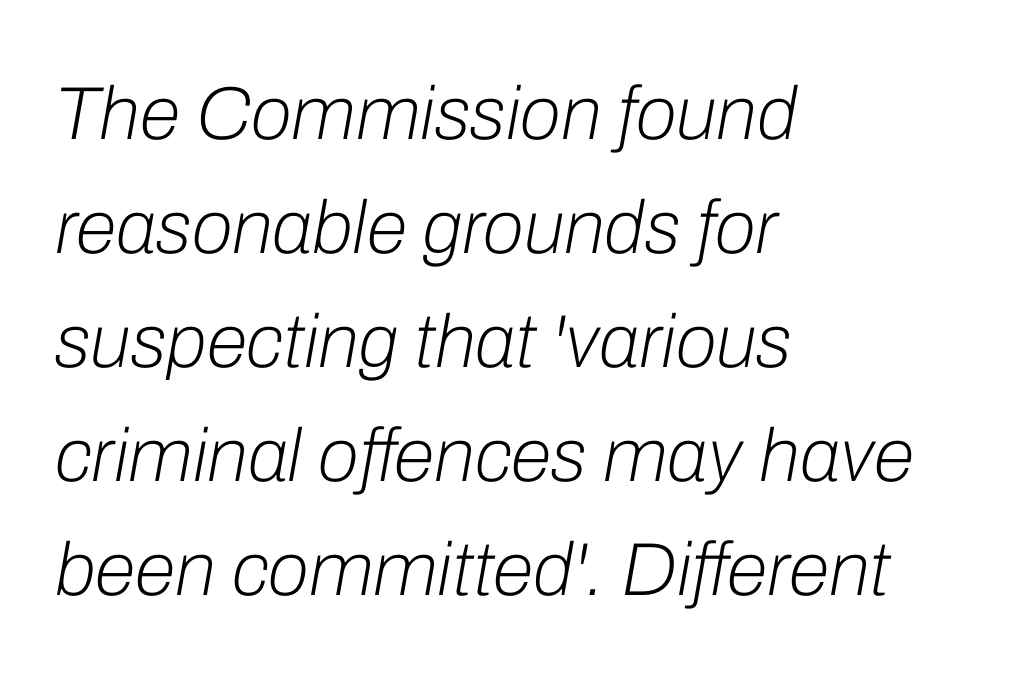
{"italic": "yes", "lean": "right", "slant_degrees": 10, "bold": "no", "weight": "light", "width": "normal", "stroke_contrast": "low", "x_height": "medium", "monospaced": "no", "underline": "no", "align": "left", "line_spacing": "normal", "line_spacing_ratio": 1.52, "letter_spacing": "normal", "letter_spacing_em": 0.0, "glyph_px": 75}
